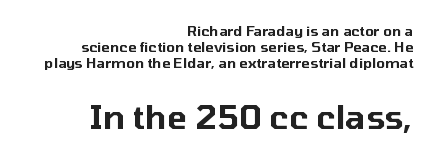
{"serif": "no", "italic": "no", "width": "normal", "stroke_contrast": "low", "x_height": "medium", "monospaced": "no", "underline": "no", "align": "right", "line_spacing": "tight", "line_spacing_ratio": 1.13, "letter_spacing": "normal", "letter_spacing_em": 0.0, "larger_block": "second", "size_ratio": 2.36, "glyph_px": 33}
